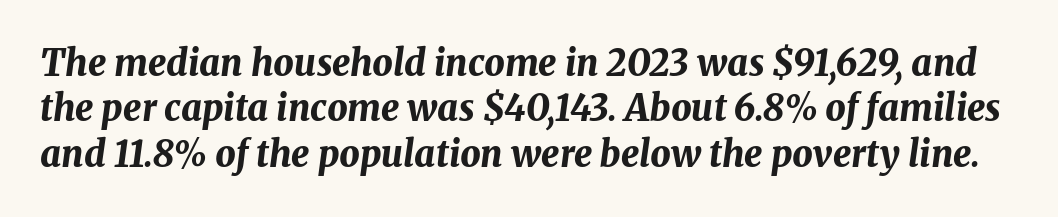
The image shows 36 px bold type, italic (leaning right); set normal line spacing (1.26x), normal letter spacing, not underlined; medium stroke contrast and a medium x-height.
